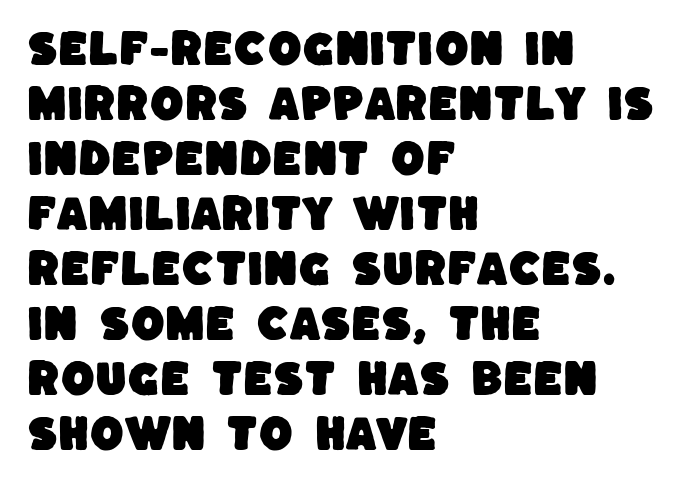
The image shows 39 px sans-serif type; set left-aligned, normal line spacing (1.41x), normal letter spacing, not underlined; low stroke contrast and a large x-height.
